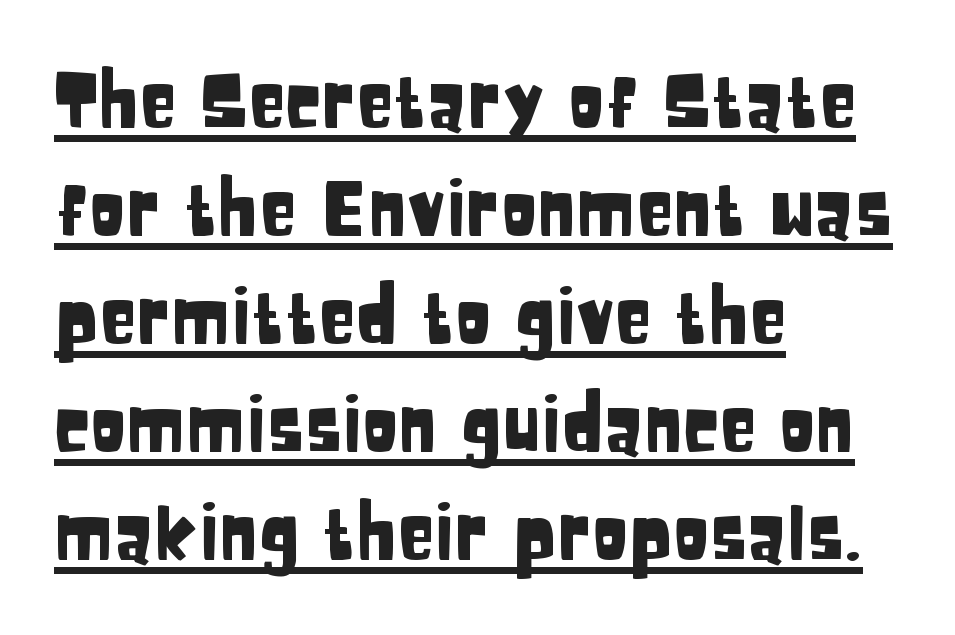
This sample has the flowing, uneven cadence of proportional lettering. Line starts are locked; line ends wander. Caption: standard tracking, unaltered. A baseline rule has been typeset under these characters. The line-height multiplier appears to be the usual default. Letterform terminals end flat and unadorned throughout the passage.
